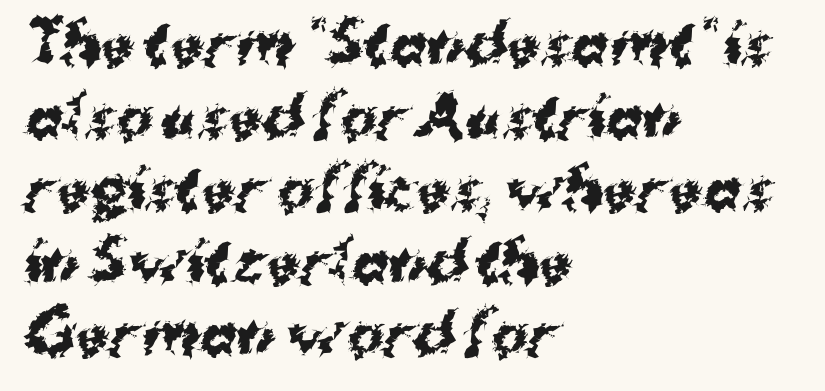
Q: Is the text bold? A: Yes.
Q: Is the typeface a serif or a sans-serif typeface? A: Sans-serif.
Q: Is the text underlined? A: No.
Q: How is the paragraph aligned? A: Left-aligned.
Q: Is the spacing between letters normal or unusually wide? A: Normal.
Q: Is the spacing between lines tight, normal or loose? A: Normal.
Q: Width (condensed, normal, or wide)? A: Normal.
Q: Stroke contrast? A: Medium.
Q: x-height? A: Medium.
Q: Monospaced? A: No.
